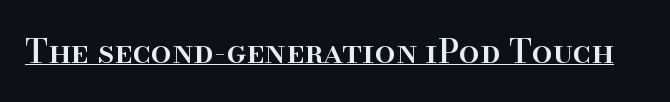
Q: Is the text italic (slanted)? A: No, it is upright.
Q: Is the typeface a serif or a sans-serif typeface? A: Serif.
Q: Is the text underlined? A: Yes.
Q: Is the spacing between letters normal or unusually wide? A: Normal.
Q: Width (condensed, normal, or wide)? A: Normal.
Q: Stroke contrast? A: High.
Q: x-height? A: Small.
Q: Monospaced? A: No.
